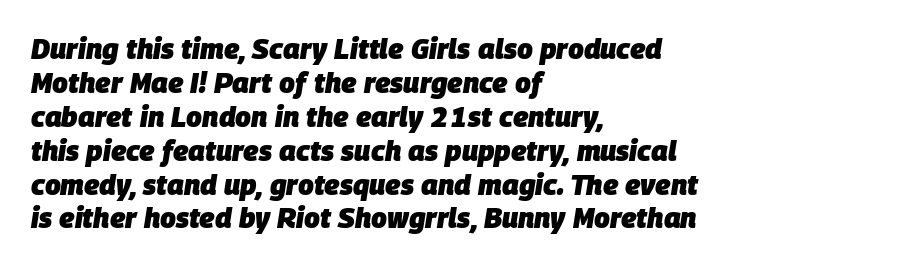
The image shows 28 px heavy type, italic (leaning right); set left-aligned, line spacing 1.21x, normal letter spacing, not underlined; low stroke contrast and a large x-height.
